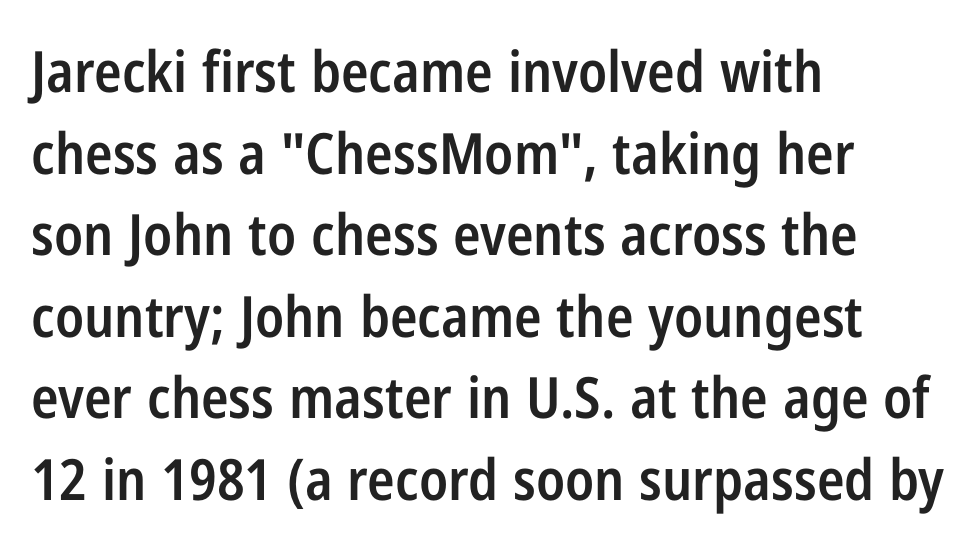
Q: Is the text bold? A: Semi-bold.
Q: Is the text italic (slanted)? A: No, it is upright.
Q: Is the typeface a serif or a sans-serif typeface? A: Sans-serif.
Q: Is the text underlined? A: No.
Q: How is the paragraph aligned? A: Left-aligned.
Q: Is the spacing between letters normal or unusually wide? A: Normal.
Q: Is the spacing between lines tight, normal or loose? A: Normal.
Q: Width (condensed, normal, or wide)? A: Condensed.
Q: Stroke contrast? A: Low.
Q: x-height? A: Medium.
Q: Monospaced? A: No.
